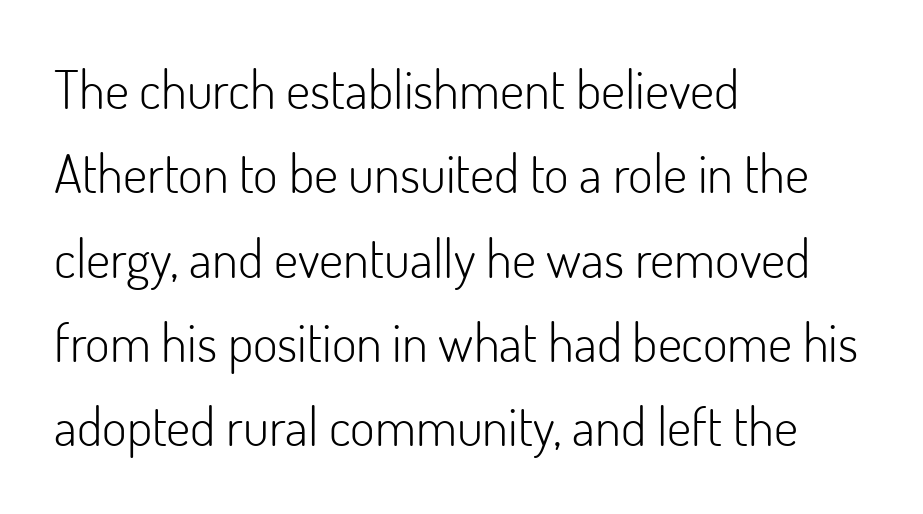
{"serif": "no", "italic": "no", "bold": "no", "weight": "light", "width": "normal", "stroke_contrast": "low", "x_height": "small", "monospaced": "no", "underline": "no", "align": "left", "line_spacing": "normal", "line_spacing_ratio": 1.59, "letter_spacing": "normal", "letter_spacing_em": 0.0, "glyph_px": 53}
